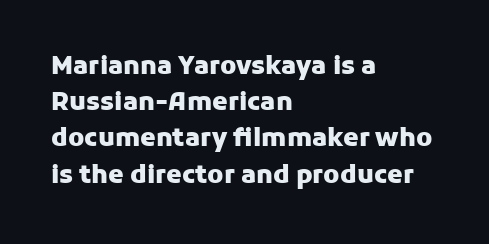
Typesetter's note: full bold, strokes at maximum text heaviness. Rendered with straight, roman letterforms. The line-height multiplier appears to be the usual default. Words appear dense and cohesive because spacing is normal. A student would call this left alignment; a typographer would say flush left, rag right. The baseline area is clear.
